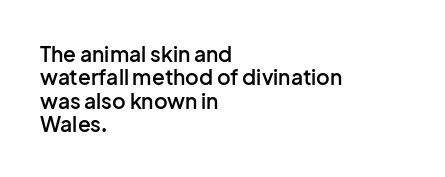
The string is rendered with underlining switched off. Does the copy run flush right? No — it runs flush left. Default kerning and tracking; the words read as compact shapes. When letters stand straight like this, we call the style roman or upright.
